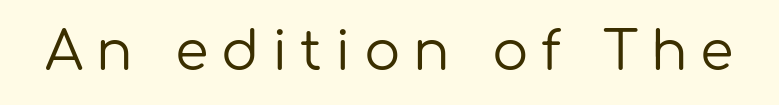
This is sans-serif lettering, the kind often seen on screens and signage. Has an underline been added? It has not. A typesetter would call this proportional, since set widths differ per character. The line texture is sparse and dotted thanks to wide tracking. Do the letters lean? They stand straight.
